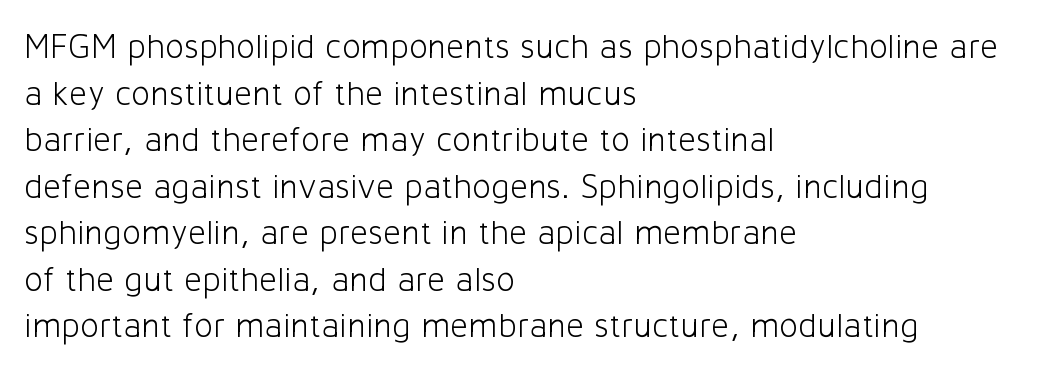
Q: Is the text bold? A: No.
Q: Is the text italic (slanted)? A: No, it is upright.
Q: Is the typeface a serif or a sans-serif typeface? A: Sans-serif.
Q: Is the text underlined? A: No.
Q: How is the paragraph aligned? A: Left-aligned.
Q: Is the spacing between letters normal or unusually wide? A: Normal.
Q: Is the spacing between lines tight, normal or loose? A: Normal.
Q: Width (condensed, normal, or wide)? A: Normal.
Q: Stroke contrast? A: Low.
Q: x-height? A: Medium.
Q: Monospaced? A: No.
